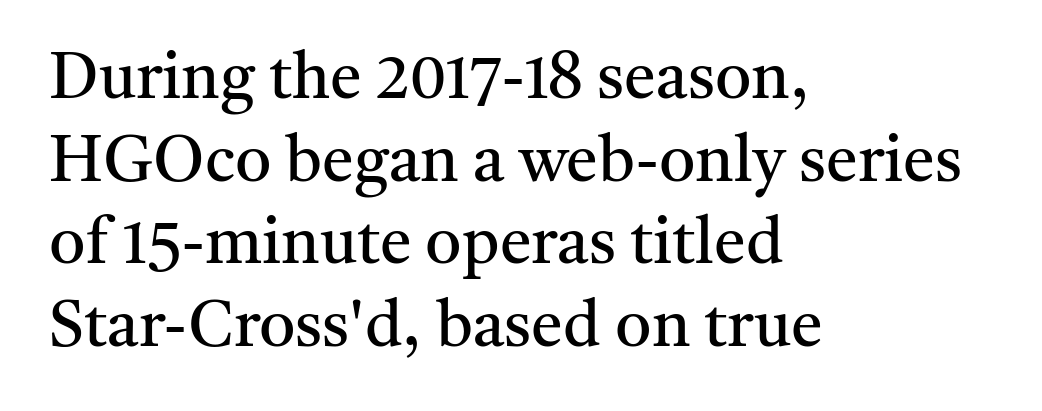
Q: Is the text bold? A: No.
Q: Is the text italic (slanted)? A: No, it is upright.
Q: Is the typeface a serif or a sans-serif typeface? A: Serif.
Q: Is the text underlined? A: No.
Q: How is the paragraph aligned? A: Left-aligned.
Q: Is the spacing between letters normal or unusually wide? A: Normal.
Q: Is the spacing between lines tight, normal or loose? A: Normal.
Q: Width (condensed, normal, or wide)? A: Normal.
Q: Stroke contrast? A: Medium.
Q: x-height? A: Medium.
Q: Monospaced? A: No.
